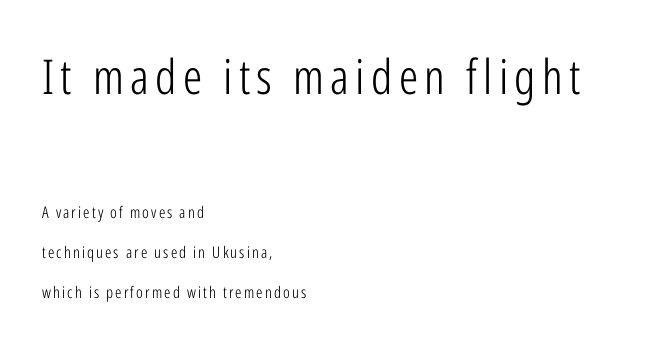
The image shows 48 px light, condensed sans-serif type, upright; set left-aligned, loose line spacing (2.5x), not underlined; the first (top) block is 3.0x larger; low stroke contrast and a medium x-height.
